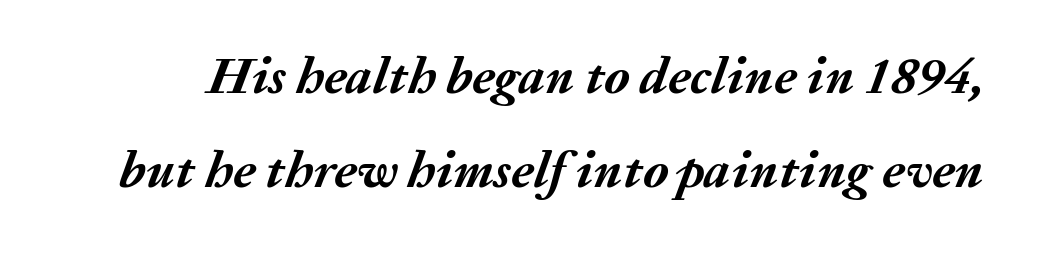
Q: Is the text bold? A: Yes.
Q: Is the text italic (slanted)? A: Yes, it leans right by about 20 degrees.
Q: Is the text underlined? A: No.
Q: Is the spacing between letters normal or unusually wide? A: Normal.
Q: Width (condensed, normal, or wide)? A: Normal.
Q: Stroke contrast? A: Medium.
Q: x-height? A: Medium.
Q: Monospaced? A: No.
